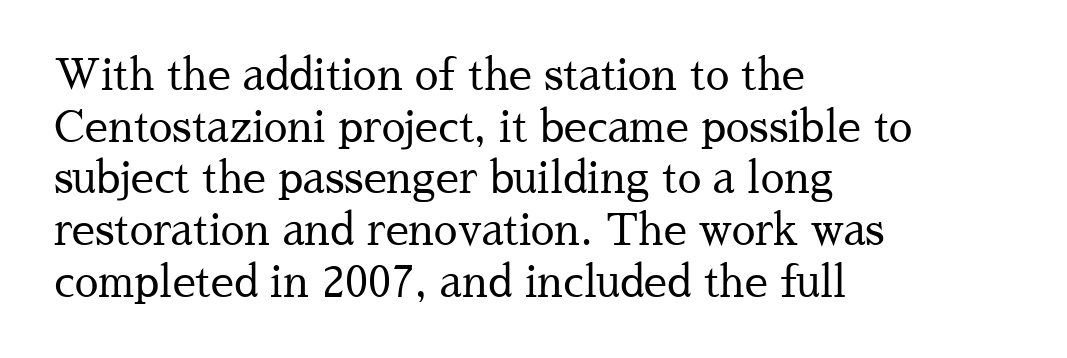
The image shows 42 px regular-weight serif type, upright; set left-aligned, line spacing 1.23x, normal letter spacing, not underlined; medium stroke contrast and a medium x-height.
